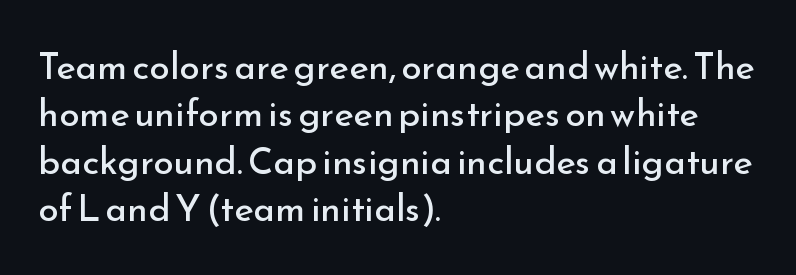
Font category for this specimen: sans-serif. The weight would be labelled regular, book, light, or lighter still. A typesetter would call this leading conventional body-copy spacing. Spacing verdict: proportional, widths tailored to each character. Caption: standard tracking, unaltered.
